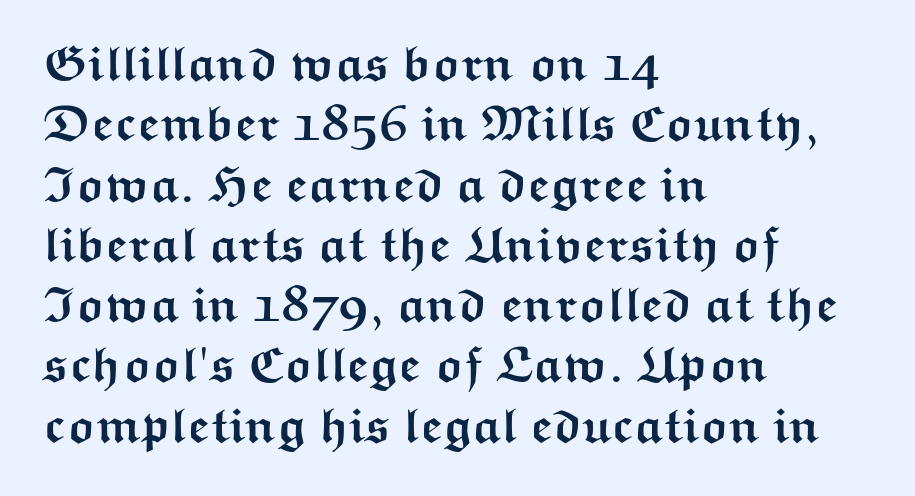
Nothing sits at the stroke ends, so this counts as sans-serif. The characters look thick and weighty, a clear bold. Bare-footed words on every line. Ascenders rise straight up at ninety degrees. Proportional: the letters do not fall into vertical columns. The face used here is rendered with its standard letterfit.
